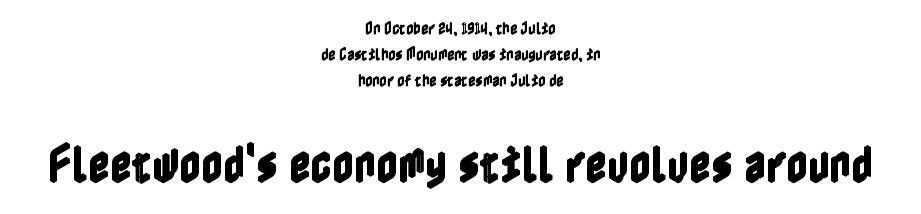
Letter spacing: default. In CSS terms this would be text-align: center. Honestly, there is no underline to notice here at all. Posture: vertical. The following chunk of copy outweighs the initial chunk in type size.
